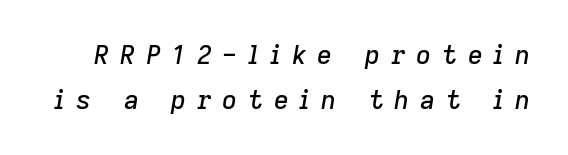
The passage shown has open, widely tracked lettering throughout. Is the type slanted? Yes — the strokes lean at a clear angle. Descender tails drop into unmarked territory.
